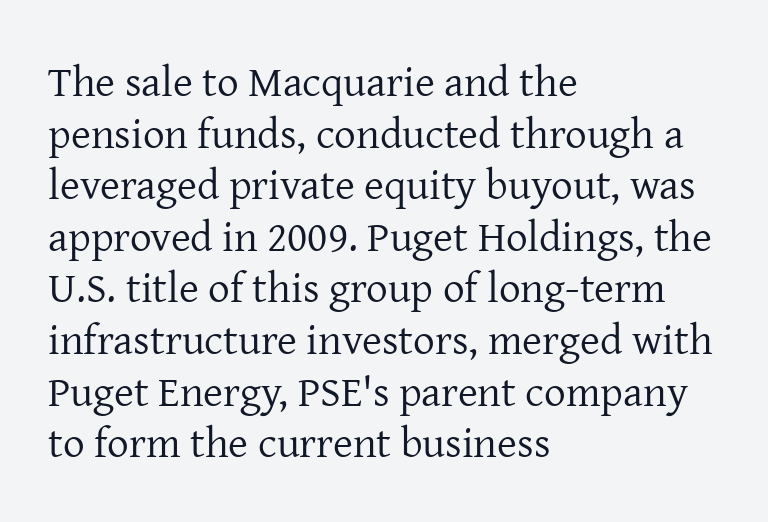
{"serif": "yes", "italic": "no", "bold": "no", "weight": "regular", "width": "normal", "stroke_contrast": "low", "x_height": "medium", "monospaced": "no", "underline": "no", "align": "left", "line_spacing_ratio": 1.2, "letter_spacing": "normal", "letter_spacing_em": 0.0, "glyph_px": 43}
